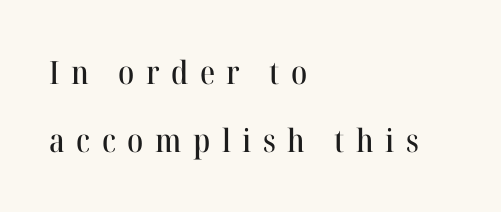
{"serif": "yes", "italic": "no", "width": "normal", "stroke_contrast": "high", "x_height": "medium", "monospaced": "no", "underline": "no", "align": "left", "line_spacing": "loose", "line_spacing_ratio": 2.13, "letter_spacing": "wide", "letter_spacing_em": 0.36, "glyph_px": 32}
